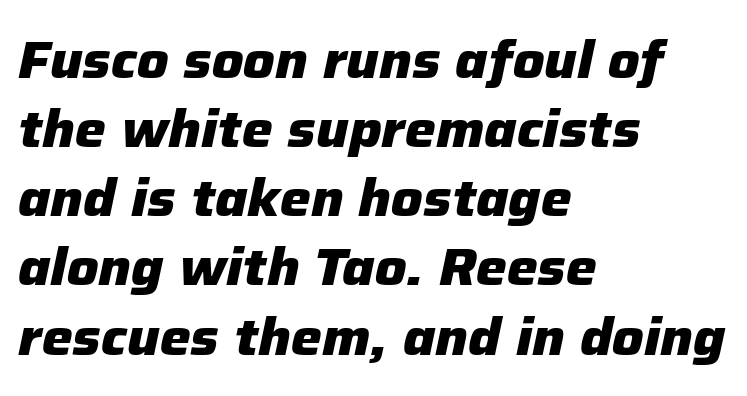
Compared with typical paragraphs, the rows here are spaced about the same. The strokes are fattened all the way to bold. Is this a fixed-width face? No — the glyphs have proportional, varying widths. Line starts are locked; line ends wander. This sample uses an oblique cut, with every glyph tilted off the vertical.
